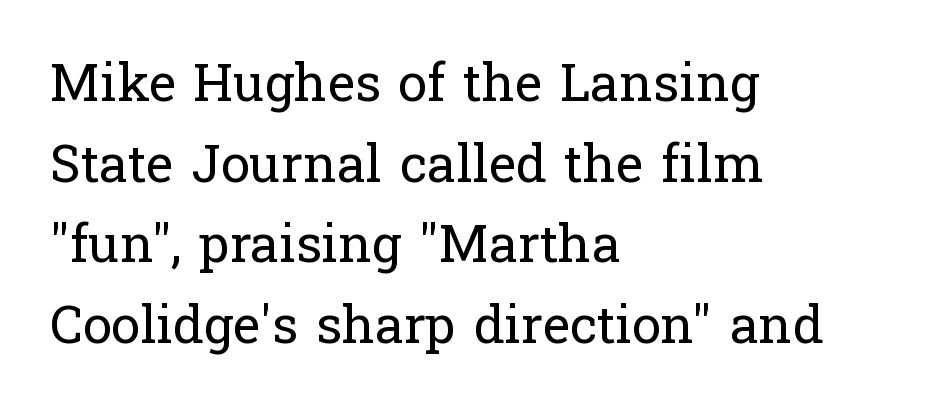
The image shows 52 px regular-weight serif type, upright; set left-aligned, normal line spacing (1.55x), normal letter spacing, not underlined; low stroke contrast and a medium x-height.
